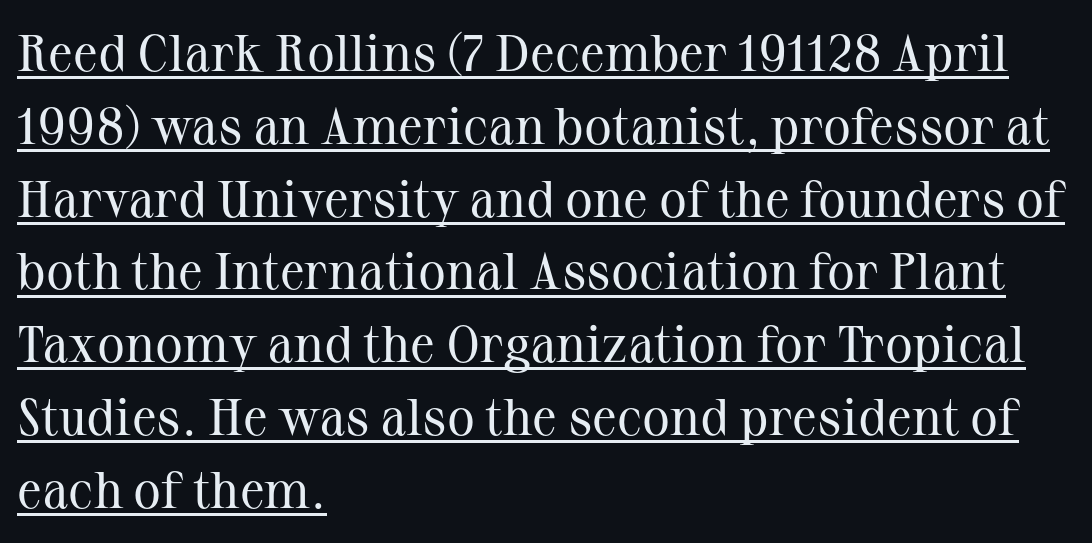
Q: Is the text bold? A: No.
Q: Is the text italic (slanted)? A: No, it is upright.
Q: Is the typeface a serif or a sans-serif typeface? A: Serif.
Q: Is the text underlined? A: Yes.
Q: How is the paragraph aligned? A: Left-aligned.
Q: Is the spacing between letters normal or unusually wide? A: Normal.
Q: Is the spacing between lines tight, normal or loose? A: Normal.
Q: Width (condensed, normal, or wide)? A: Normal.
Q: Stroke contrast? A: Medium.
Q: x-height? A: Medium.
Q: Monospaced? A: No.
